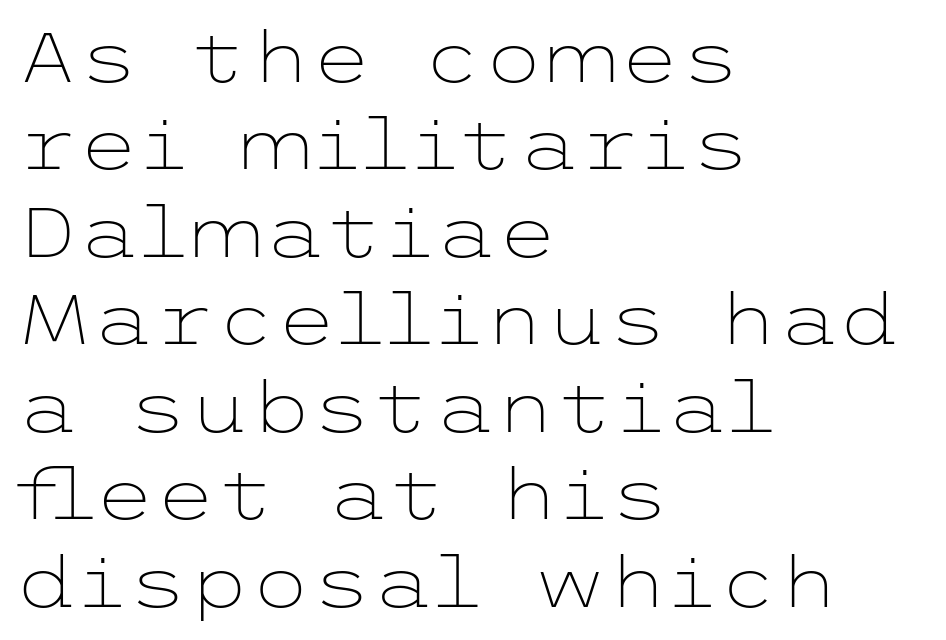
The image shows 70 px light, wide sans-serif type, upright; set left-aligned, normal line spacing (1.25x), normal letter spacing, not underlined; low stroke contrast and a medium x-height.
